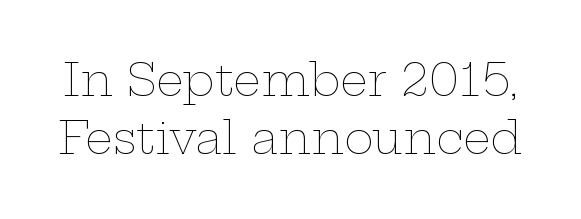
The lines sit at an ordinary, default distance from one another. The string is rendered with underlining switched off. Unlike italic type, these characters show no tilt at all. This sample uses plain, unmodified letter spacing. Character widths vary here, with narrow letters taking less room than wide ones. Nothing heavy about these letters — not bold at all.
